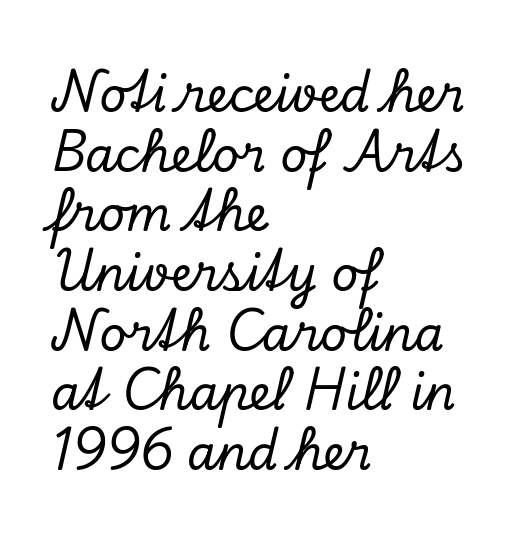
{"serif": "yes", "italic": "yes", "lean": "right", "slant_degrees": 13, "width": "normal", "stroke_contrast": "low", "x_height": "small", "monospaced": "no", "underline": "no", "align": "left", "line_spacing": "normal", "line_spacing_ratio": 1.27, "letter_spacing": "normal", "letter_spacing_em": 0.0, "glyph_px": 47}
